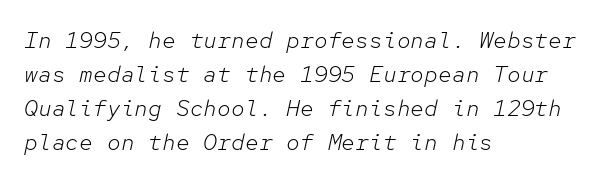
{"italic": "yes", "lean": "right", "slant_degrees": 12, "bold": "no", "underline": "no", "align": "left", "line_spacing": "normal", "line_spacing_ratio": 1.48, "letter_spacing": "normal", "letter_spacing_em": 0.0, "glyph_px": 23}
